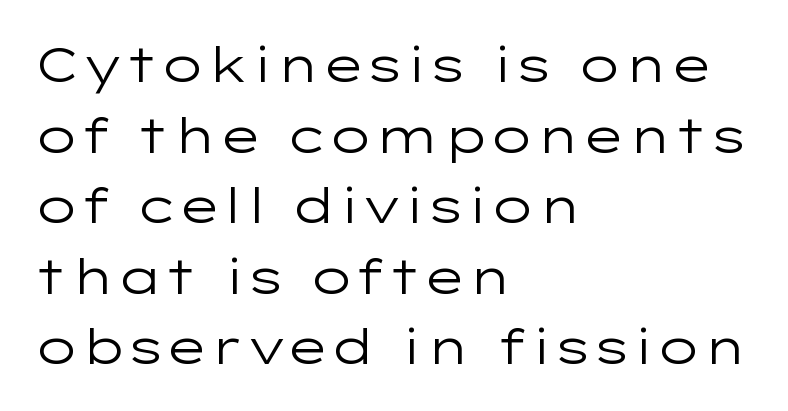
Q: Is the text bold? A: No.
Q: Is the text italic (slanted)? A: No, it is upright.
Q: Is the typeface a serif or a sans-serif typeface? A: Sans-serif.
Q: Is the text underlined? A: No.
Q: How is the paragraph aligned? A: Left-aligned.
Q: Is the spacing between letters normal or unusually wide? A: Normal.
Q: Is the spacing between lines tight, normal or loose? A: Normal.
Q: Width (condensed, normal, or wide)? A: Wide.
Q: Stroke contrast? A: Low.
Q: x-height? A: Medium.
Q: Monospaced? A: No.
